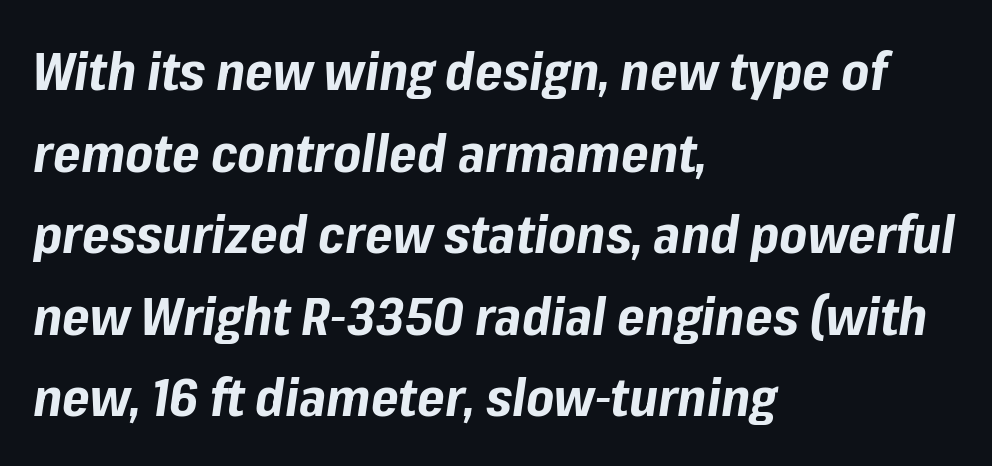
Any mark beneath the type? The region is blank. Here the designer chose a conventional face with non-uniform glyph widths. If you drew a ruler down the left edge, every line would touch it. Nothing unusual about the tracking: characters are spaced as the font intends. In terms of weight, the rendering is a true, heavy bold. Reading down the column, the eye jumps a familiar distance to each next line.
